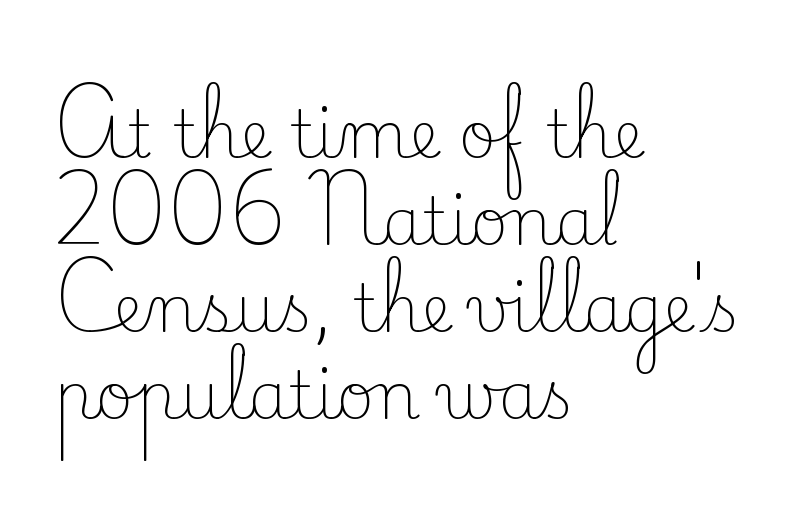
There is no visible air inserted between adjacent glyphs. Serif or sans? Serif — the stroke terminals have little feet. Notice how the passage keeps a crisp vertical edge on the left only. Unmarked baselines from the first word to the last. This block has exactly the height ordinary leading produces.
